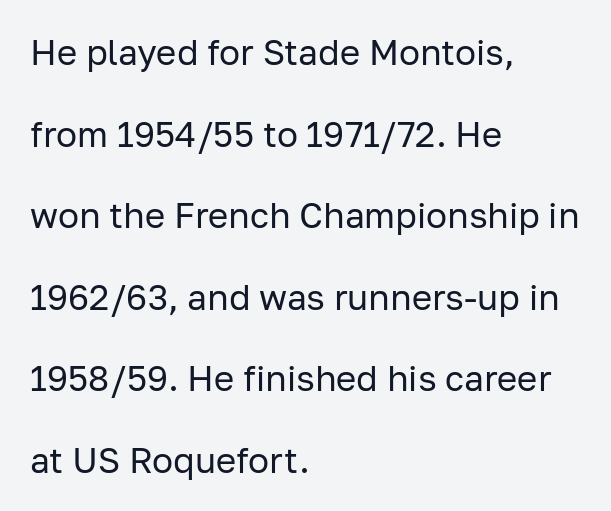
Do the characters align in a grid? No, the font is proportional. The designer dialed line spacing up above the default. Unmarked baselines from the first word to the last. Nope, not italic — everything's standing straight. This reads as an unemphasized weight, regular at the heaviest.
